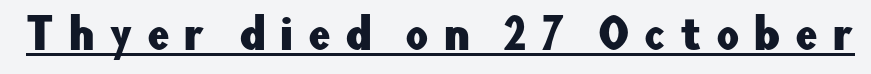
The image shows 40 px sans-serif type, upright; set unusually wide letter spacing (+0.36 em), underlined; low stroke contrast and a small x-height.
